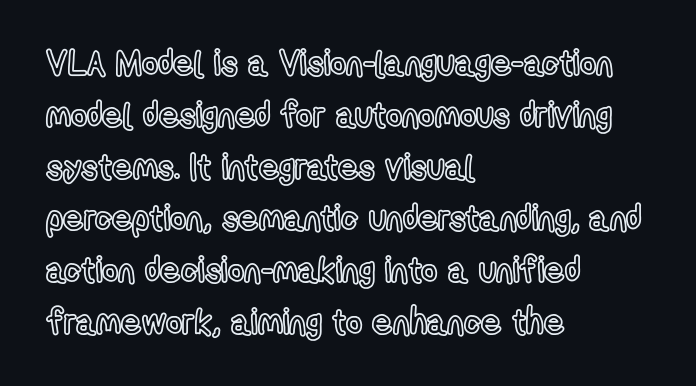
The rows are spaced the way most documents space them. Posture: vertical. The rendering uses natural spacing where letterforms have individual widths. The text block is weighted toward the left margin, trailing off unevenly rightward. Observe the ordinary spacing: letters are neighbours, not strangers.
